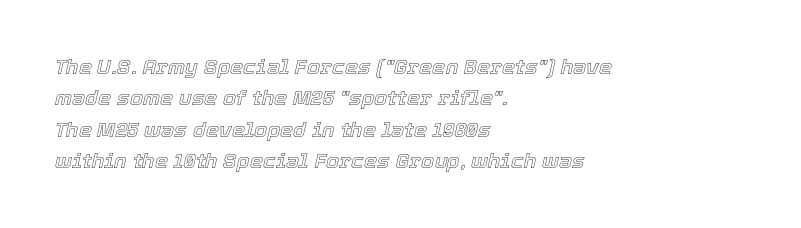
The image shows 21 px text type, italic (leaning right); set left-aligned, normal line spacing (1.49x), normal letter spacing, not underlined.
